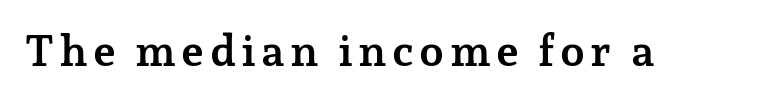
Students, this is bold: see how much ink each stroke carries. The letters advance in unequal steps, a hallmark of proportional type. Each row of text sits above clean, open space. The text was rendered using a seriffed face with decorative stroke endings.
